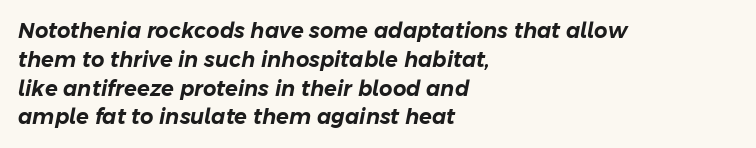
Q: Is the text italic (slanted)? A: Yes, it leans right by about 11 degrees.
Q: Is the text underlined? A: No.
Q: How is the paragraph aligned? A: Left-aligned.
Q: Is the spacing between letters normal or unusually wide? A: Normal.
Q: Is the spacing between lines tight, normal or loose? A: Normal.
